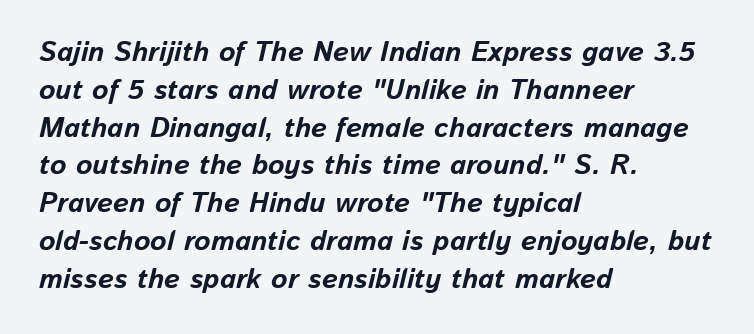
Q: Is the text bold? A: Yes.
Q: Is the text italic (slanted)? A: Yes, it leans right by about 13 degrees.
Q: Is the text underlined? A: No.
Q: How is the paragraph aligned? A: Left-aligned.
Q: Is the spacing between letters normal or unusually wide? A: Normal.
Q: Is the spacing between lines tight, normal or loose? A: Normal.
Q: Width (condensed, normal, or wide)? A: Normal.
Q: Stroke contrast? A: Low.
Q: x-height? A: Medium.
Q: Monospaced? A: No.
